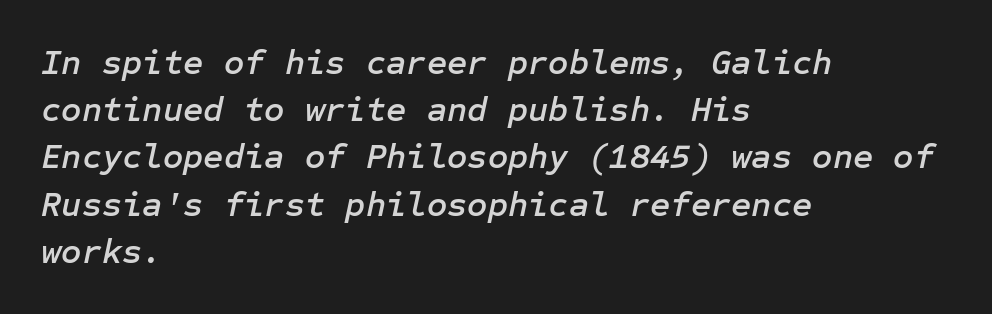
The image shows 35 px text type, italic (leaning right); set left-aligned, normal line spacing (1.35x), normal letter spacing, not underlined; low stroke contrast and a medium x-height.
